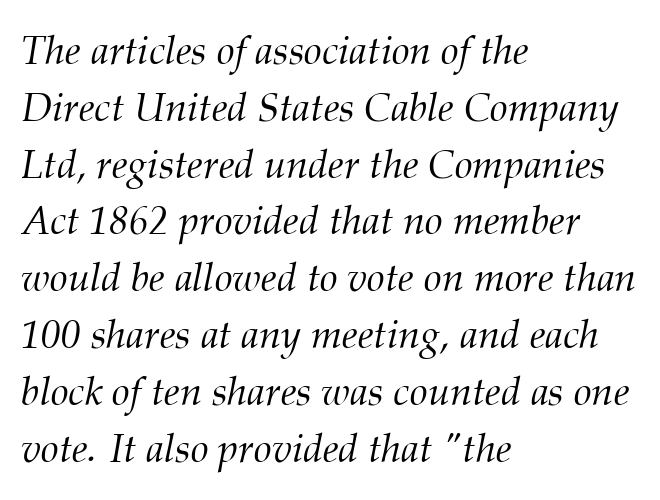
The image shows 40 px light serif type, italic (leaning right); set left-aligned, normal line spacing (1.42x), normal letter spacing, not underlined; medium stroke contrast and a medium x-height.
